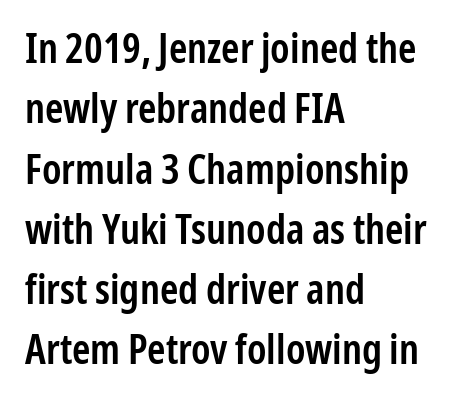
The image shows 41 px semibold, condensed sans-serif type, upright; set left-aligned, normal line spacing (1.47x), normal letter spacing, not underlined; low stroke contrast and a medium x-height.
